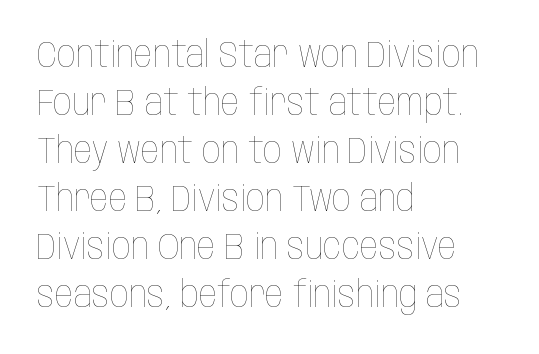
Rendered with straight, roman letterforms. Note the varied advance widths — an 'i' is clearly narrower than an 'm'. Horizontal bands of white between lines are of average thickness. The tracking reads as untouched default to a designer's eye. Casual observation: everything's shoved over to the left. Check under the words: just untouched page.
